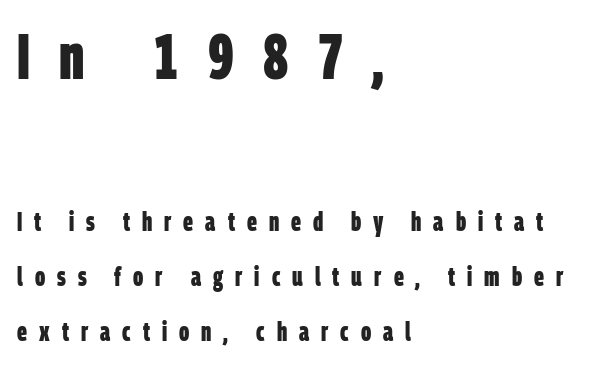
Q: Is the text bold? A: Yes.
Q: Is the typeface a serif or a sans-serif typeface? A: Sans-serif.
Q: Is the text underlined? A: No.
Q: How is the paragraph aligned? A: Left-aligned.
Q: Is the spacing between letters normal or unusually wide? A: Unusually wide.
Q: Is the spacing between lines tight, normal or loose? A: Loose.
Q: Which block of text is set in a larger size, the first (top) or the second (bottom)? A: The first (top) one.
Q: Width (condensed, normal, or wide)? A: Condensed.
Q: Stroke contrast? A: Low.
Q: x-height? A: Large.
Q: Monospaced? A: No.
